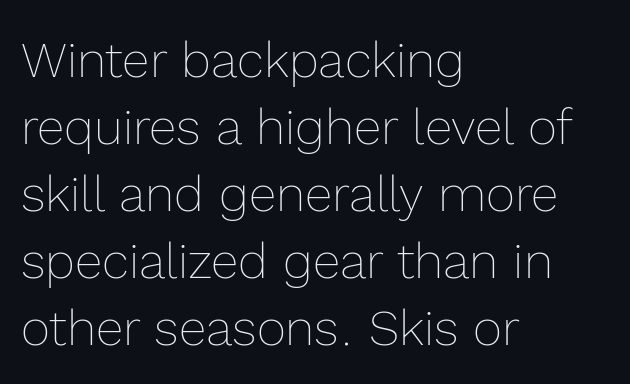
Q: Is the text bold? A: No.
Q: Is the text italic (slanted)? A: No, it is upright.
Q: Is the text underlined? A: No.
Q: How is the paragraph aligned? A: Left-aligned.
Q: Is the spacing between letters normal or unusually wide? A: Normal.
Q: Is the spacing between lines tight, normal or loose? A: Normal.
Q: Width (condensed, normal, or wide)? A: Normal.
Q: x-height? A: Medium.
Q: Monospaced? A: No.
